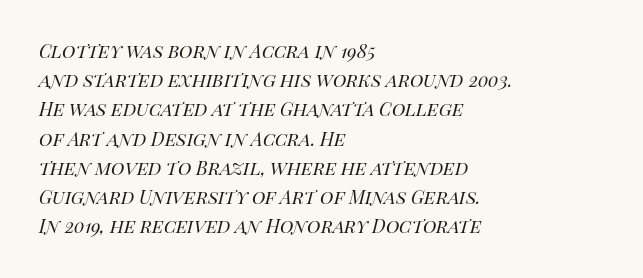
Emphasis-style slanted type is in use. Line starts are locked; line ends wander. There is no visible air inserted between adjacent glyphs. The face looks like a standard text weight, possibly lighter. One glance says typical: line gaps are just what's usual. The glyphs are unaccompanied by any horizontal stroke below them.
